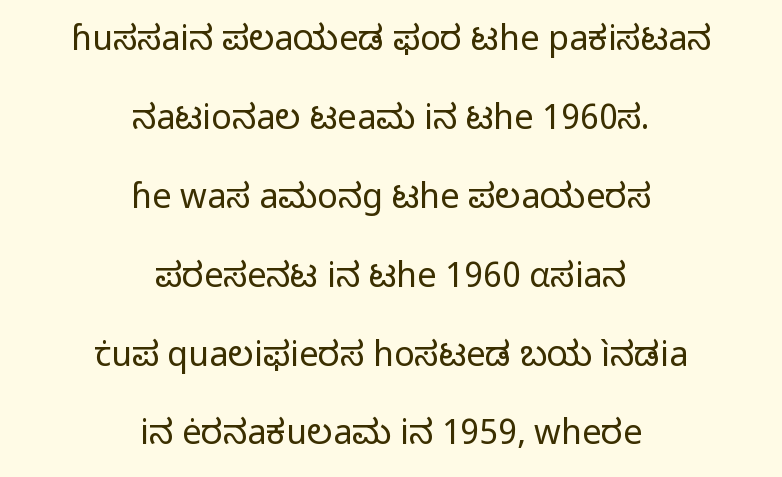
The image shows 34 px regular-weight sans-serif type, upright; set centered, loose line spacing (2.32x), normal letter spacing, not underlined; low stroke contrast and a medium x-height.
